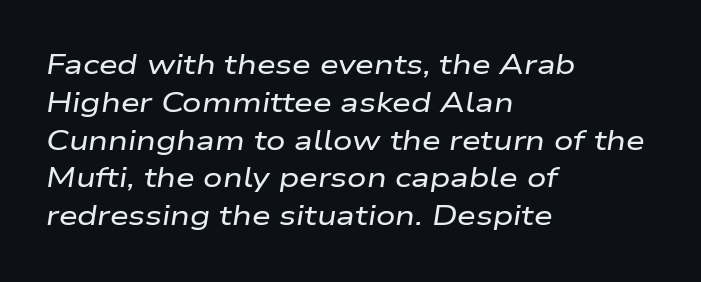
{"italic": "yes", "lean": "right", "slant_degrees": 9, "underline": "no", "align": "left", "line_spacing": "normal", "line_spacing_ratio": 1.4, "letter_spacing": "normal", "letter_spacing_em": 0.0, "glyph_px": 27}
